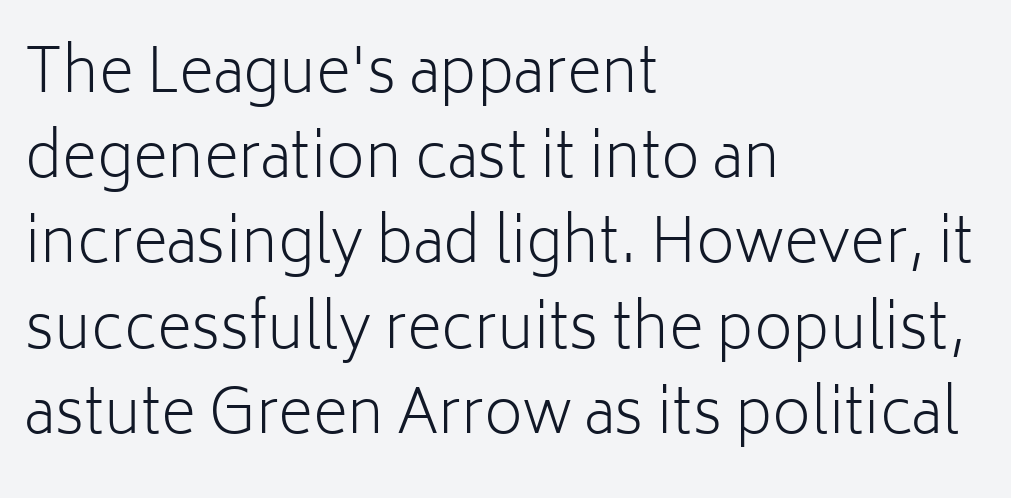
Does the lettering tilt? It doesn't — this is upright. A sans-serif font was chosen for this passage. Whoever set this chose a conventional vertical rhythm. Each letter keeps its own natural width here, so spacing adapts to shape. A typesetter would call this zero additional tracking. The baseline area is clear.
